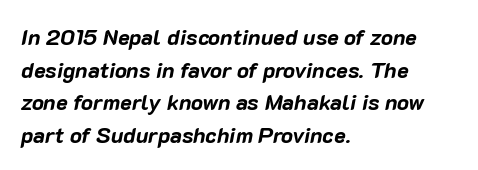
Honestly, there is no underline to notice here at all. The letters sit at their default tracking, neither squeezed nor spread. Short and long lines alike share a common starting point at left. Reading down the column, the eye jumps a familiar distance to each next line. Heft: maximum for text — a bold. When letters slant like this, we call the style italic.
